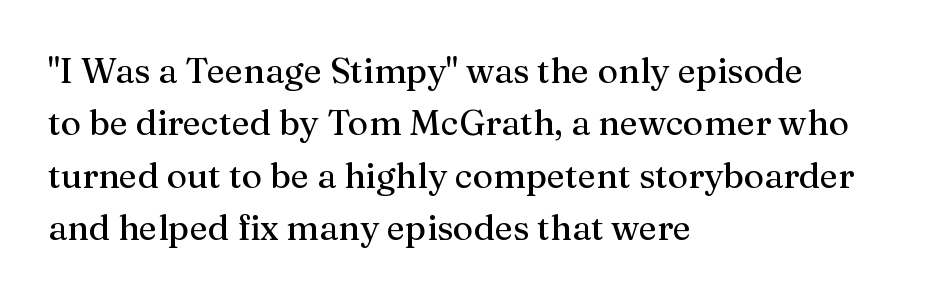
Q: Is the text italic (slanted)? A: No, it is upright.
Q: Is the typeface a serif or a sans-serif typeface? A: Serif.
Q: Is the text underlined? A: No.
Q: How is the paragraph aligned? A: Left-aligned.
Q: Is the spacing between letters normal or unusually wide? A: Normal.
Q: Is the spacing between lines tight, normal or loose? A: Normal.
Q: Width (condensed, normal, or wide)? A: Normal.
Q: Stroke contrast? A: Medium.
Q: x-height? A: Medium.
Q: Monospaced? A: No.
